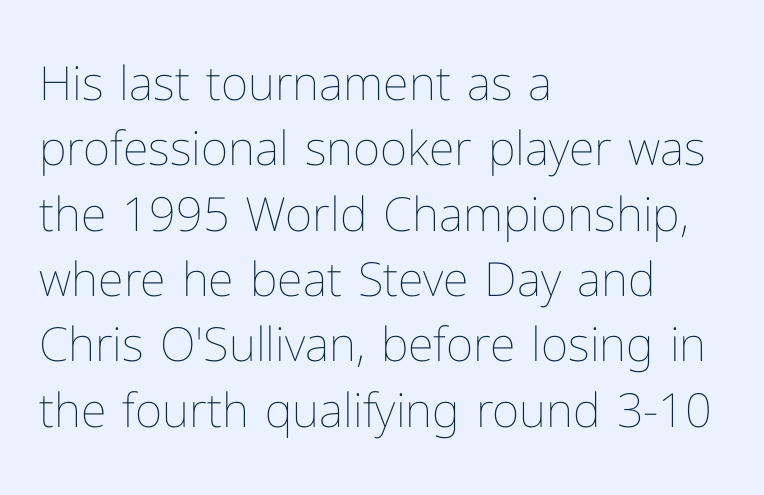
The image shows 47 px thin type, upright; set left-aligned, normal line spacing (1.39x), normal letter spacing, not underlined; low stroke contrast and a medium x-height.
